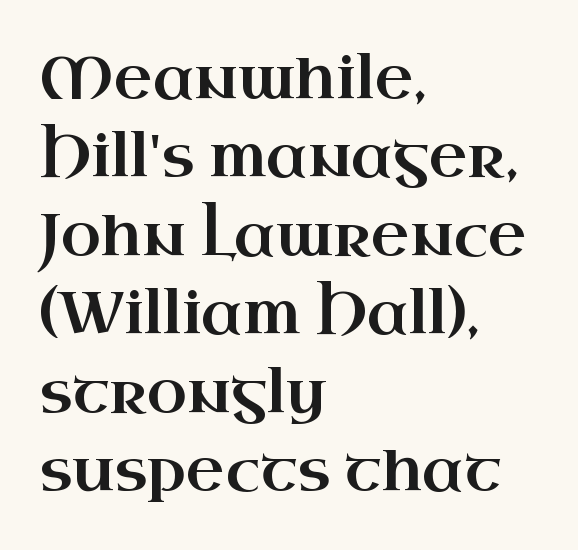
The horizontal fit of the characters is conventional and even. If you drew a line through each stem, it would be perfectly vertical. The rag falls on the right side of this text block. Does the type have serifs? Yes, each stem ends in a small foot. The passage shown is typed in a proportional face where columns would drift. Unmarked baselines from the first word to the last.
